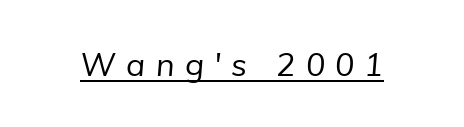
{"serif": "no", "bold": "no", "weight": "regular", "width": "normal", "stroke_contrast": "low", "x_height": "medium", "monospaced": "no", "underline": "yes", "letter_spacing": "wide", "letter_spacing_em": 0.32, "glyph_px": 32}
